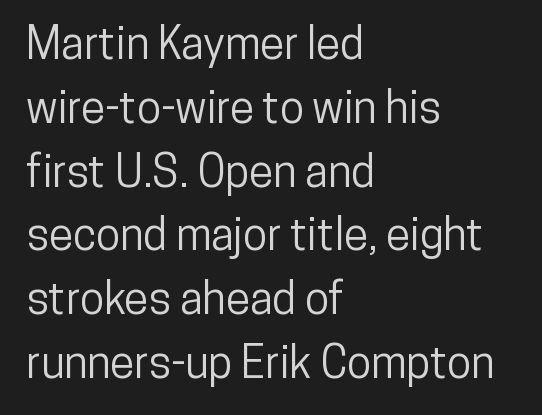
Caption: standard tracking, unaltered. Normally led — the rows are evenly, conventionally spaced. Each letter's strokes conclude bluntly, with no projecting serifs. The lettering holds an erect, upright posture throughout. Here the designer chose a conventional face with non-uniform glyph widths.
